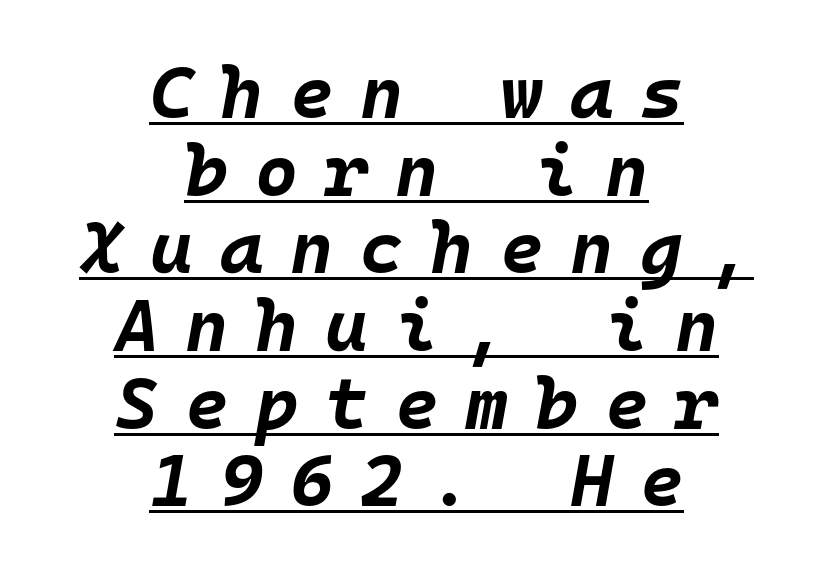
Quick note: underline on. This sample has the even, mechanical cadence of fixed-width lettering. Does the copy run flush right? No — it is centered line by line. What weight is shown? A full bold with thick strokes.
